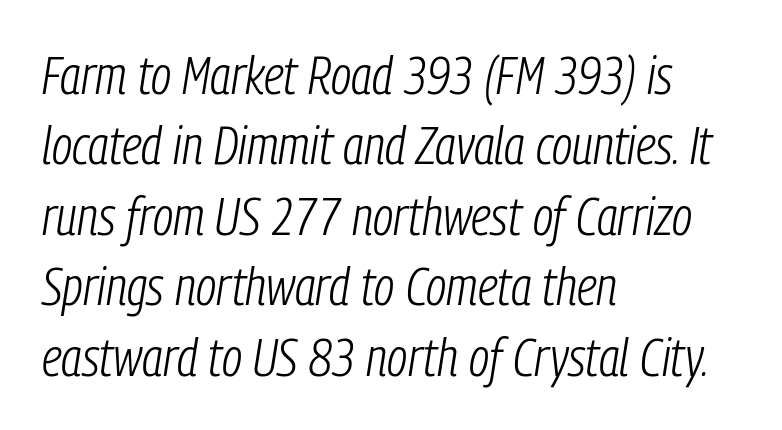
{"italic": "yes", "lean": "right", "slant_degrees": 9, "bold": "no", "weight": "light", "width": "condensed", "stroke_contrast": "low", "x_height": "medium", "monospaced": "no", "underline": "no", "align": "left", "line_spacing": "normal", "line_spacing_ratio": 1.33, "letter_spacing": "normal", "letter_spacing_em": 0.0, "glyph_px": 53}
